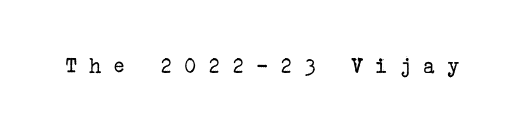
The axis of the letterforms is exactly vertical. Each row of text sits above clean, open space. How are the letters spaced? Widely, with obvious added tracking. Compared with a typical body face, this is equally light or lighter still.
